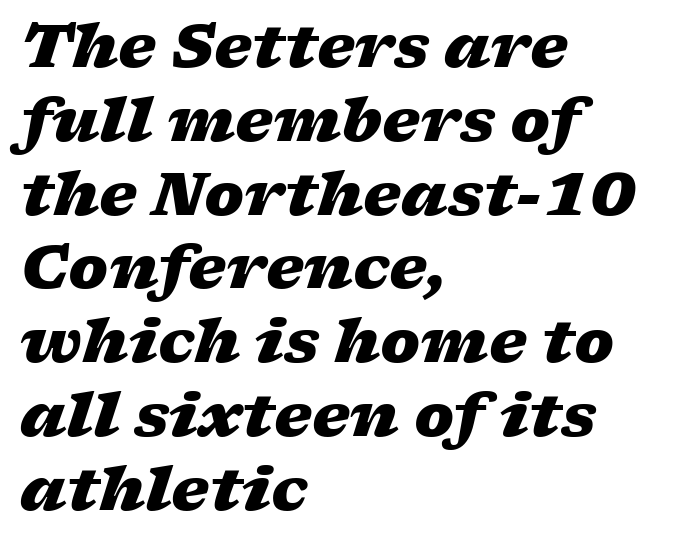
{"italic": "yes", "lean": "right", "slant_degrees": 17, "bold": "yes", "weight": "heavy", "width": "wide", "stroke_contrast": "low", "x_height": "medium", "monospaced": "no", "underline": "no", "align": "left", "line_spacing_ratio": 1.23, "letter_spacing": "normal", "letter_spacing_em": 0.0, "glyph_px": 60}
